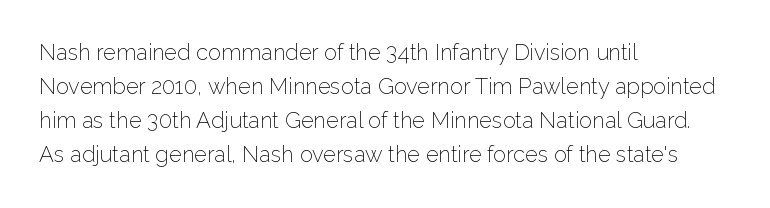
Caption: multi-line text, flush left, ragged right. Rendered with straight, roman letterforms. Beneath every word, the page is bare. Weight: not bold — regular or lighter. Nobody touched the tracking dial on this one. Vertically, the passage feels balanced, rows spaced as you'd expect.
